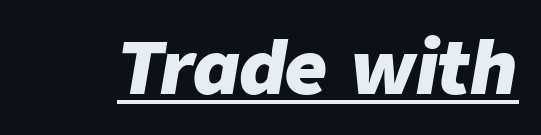
Q: Is the text bold? A: Yes.
Q: Is the text italic (slanted)? A: Yes, it leans right by about 9 degrees.
Q: Is the text underlined? A: Yes.
Q: Is the spacing between letters normal or unusually wide? A: Normal.
Q: Width (condensed, normal, or wide)? A: Normal.
Q: Stroke contrast? A: Low.
Q: x-height? A: Medium.
Q: Monospaced? A: No.
